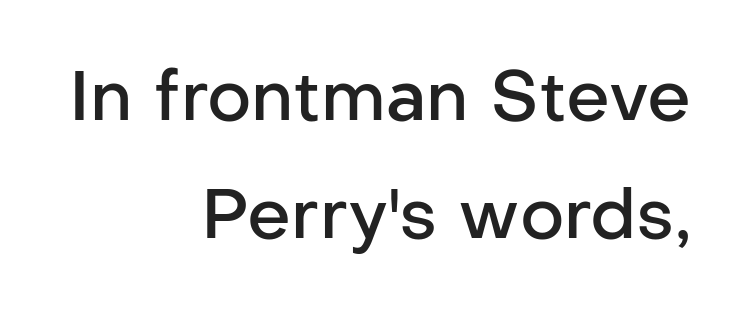
Descenders hang freely into open space. Every character sits straight up, as roman type does. Check where the strokes stop: nothing finishes them off — pure sans. Inter-character spacing is left at the font's built-in metrics. Each line ends at the same right margin while the left side varies. Stroke thickness is moderately raised; the sample reads as semibold.
